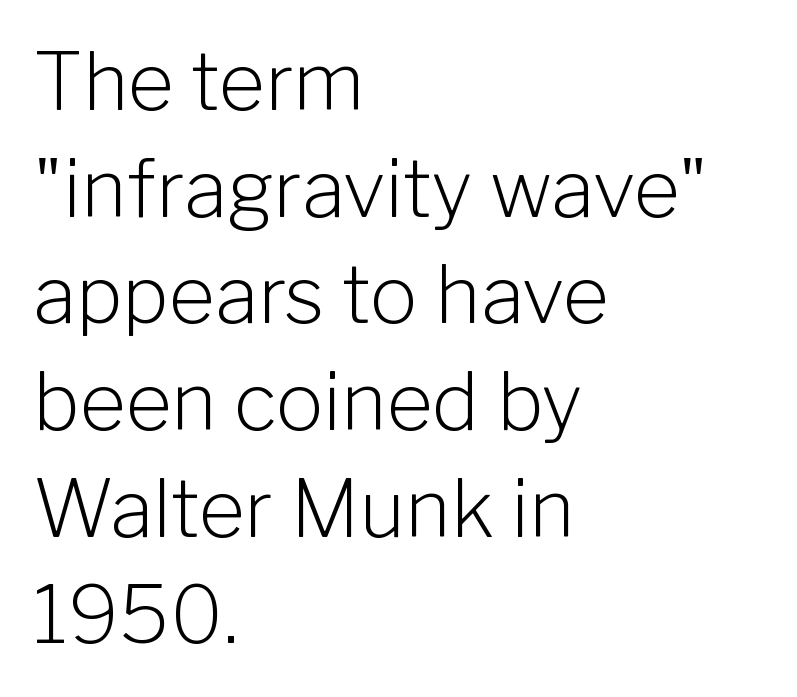
{"serif": "no", "italic": "no", "bold": "no", "weight": "light", "width": "normal", "stroke_contrast": "low", "x_height": "medium", "monospaced": "no", "underline": "no", "align": "left", "line_spacing": "normal", "line_spacing_ratio": 1.35, "letter_spacing": "normal", "letter_spacing_em": 0.0, "glyph_px": 79}
